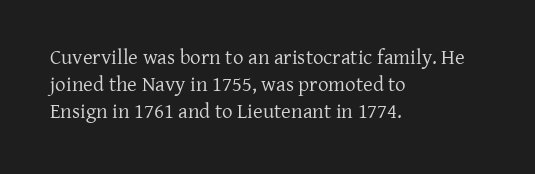
Q: Is the text bold? A: No.
Q: Is the text italic (slanted)? A: No, it is upright.
Q: Is the text underlined? A: No.
Q: How is the paragraph aligned? A: Left-aligned.
Q: Is the spacing between letters normal or unusually wide? A: Normal.
Q: Is the spacing between lines tight, normal or loose? A: Normal.
